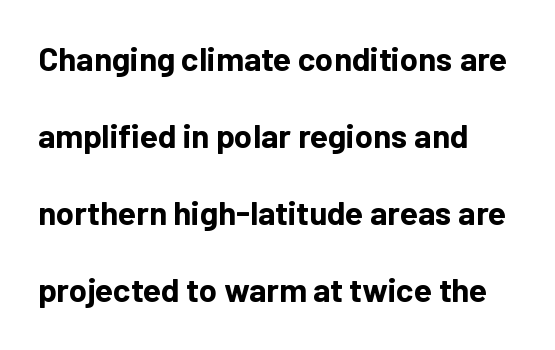
The image shows 33 px bold sans-serif type, upright; set left-aligned, loose line spacing (2.33x), normal letter spacing, not underlined; low stroke contrast and a medium x-height.
